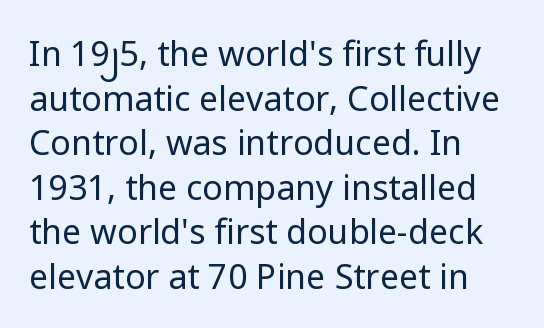
Unlike a traditional serif, this face leaves its strokes unadorned. This is roman type, the default non-slanted kind. Leading matches the norm, producing a regular column. Compared with a typical body face, this is equally light or lighter still. Is this a fixed-width face? No — the glyphs have proportional, varying widths.
